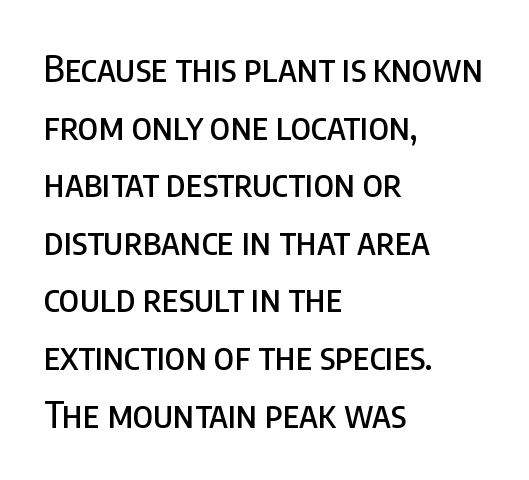
Q: Is the text italic (slanted)? A: No, it is upright.
Q: Is the typeface a serif or a sans-serif typeface? A: Sans-serif.
Q: Is the text underlined? A: No.
Q: How is the paragraph aligned? A: Left-aligned.
Q: Is the spacing between letters normal or unusually wide? A: Normal.
Q: Is the spacing between lines tight, normal or loose? A: Normal.
Q: Width (condensed, normal, or wide)? A: Condensed.
Q: Stroke contrast? A: Low.
Q: x-height? A: Large.
Q: Monospaced? A: No.
